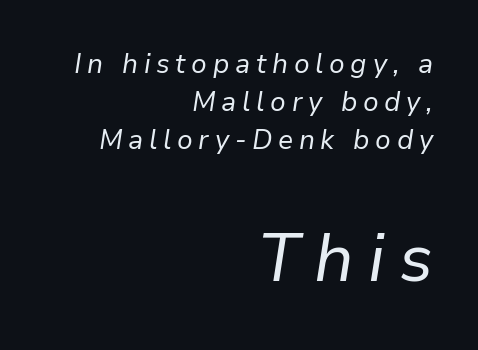
Q: Is the text bold? A: No.
Q: Is the text italic (slanted)? A: Yes, it leans right by about 9 degrees.
Q: Is the text underlined? A: No.
Q: How is the paragraph aligned? A: Right-aligned.
Q: Is the spacing between letters normal or unusually wide? A: Unusually wide.
Q: Is the spacing between lines tight, normal or loose? A: Normal.
Q: Which block of text is set in a larger size, the first (top) or the second (bottom)? A: The second (bottom) one.
Q: Width (condensed, normal, or wide)? A: Normal.
Q: Stroke contrast? A: Low.
Q: x-height? A: Medium.
Q: Monospaced? A: No.
